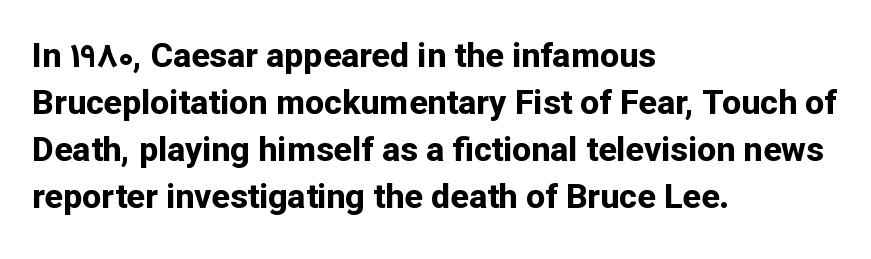
Q: Is the text bold? A: Yes.
Q: Is the text italic (slanted)? A: No, it is upright.
Q: Is the typeface a serif or a sans-serif typeface? A: Sans-serif.
Q: Is the text underlined? A: No.
Q: How is the paragraph aligned? A: Left-aligned.
Q: Is the spacing between letters normal or unusually wide? A: Normal.
Q: Is the spacing between lines tight, normal or loose? A: Normal.
Q: Width (condensed, normal, or wide)? A: Normal.
Q: Stroke contrast? A: Low.
Q: x-height? A: Medium.
Q: Monospaced? A: No.
